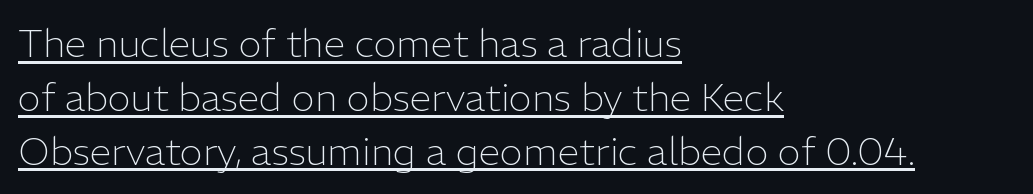
Q: Is the text bold? A: No.
Q: Is the text italic (slanted)? A: No, it is upright.
Q: Is the typeface a serif or a sans-serif typeface? A: Sans-serif.
Q: Is the text underlined? A: Yes.
Q: How is the paragraph aligned? A: Left-aligned.
Q: Is the spacing between letters normal or unusually wide? A: Normal.
Q: Is the spacing between lines tight, normal or loose? A: Normal.
Q: Width (condensed, normal, or wide)? A: Normal.
Q: Stroke contrast? A: Low.
Q: x-height? A: Medium.
Q: Monospaced? A: No.
